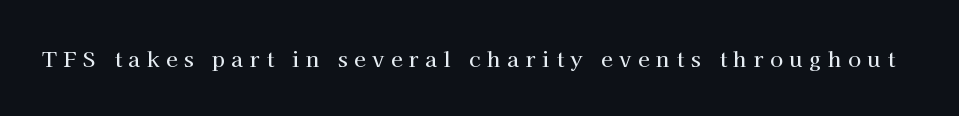
Compared with typical body copy, the letter spacing here is much looser. Underlining? Definitely not there. Is there any slant? The stems are plumb.
